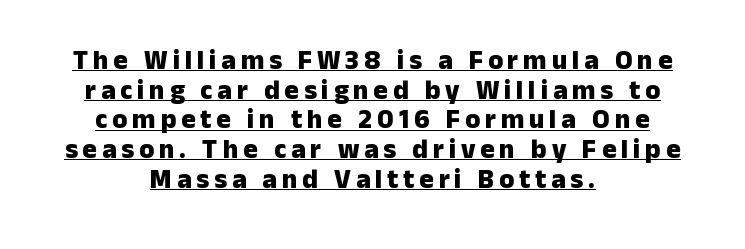
{"italic": "no", "bold": "yes", "underline": "yes", "align": "center", "line_spacing": "tight", "line_spacing_ratio": 1.1, "glyph_px": 27}
